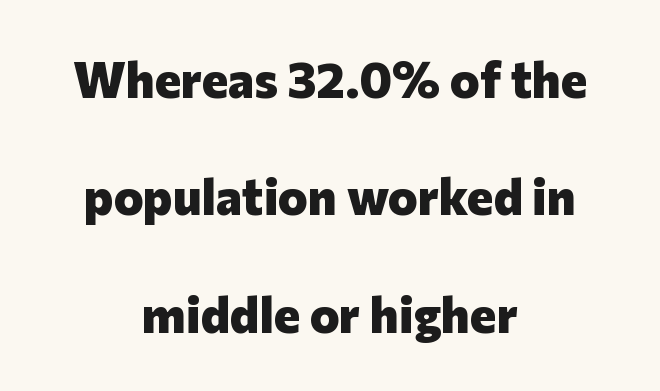
{"serif": "no", "italic": "no", "bold": "yes", "weight": "heavy", "width": "normal", "stroke_contrast": "low", "x_height": "medium", "monospaced": "no", "underline": "no", "align": "center", "line_spacing": "loose", "line_spacing_ratio": 2.35, "letter_spacing": "normal", "letter_spacing_em": 0.0, "glyph_px": 50}
